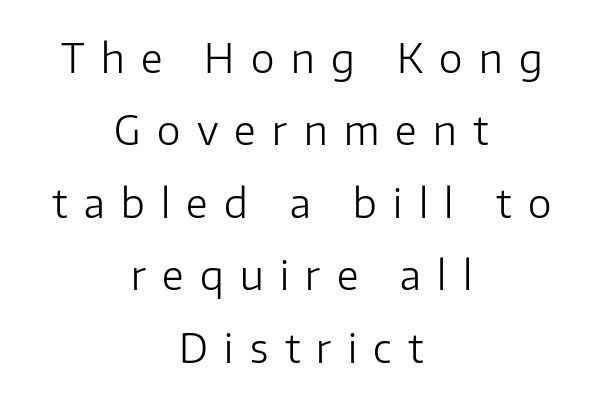
{"serif": "no", "italic": "no", "bold": "no", "weight": "light", "width": "normal", "stroke_contrast": "low", "x_height": "medium", "monospaced": "no", "underline": "no", "align": "center", "line_spacing_ratio": 1.81, "letter_spacing": "wide", "letter_spacing_em": 0.41, "glyph_px": 40}
